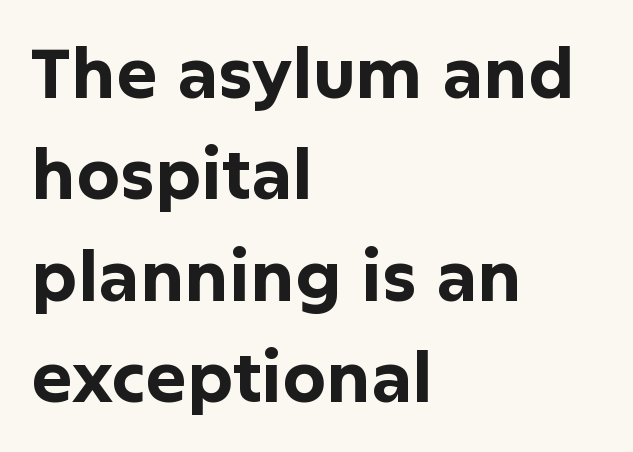
Character widths vary here, with narrow letters taking less room than wide ones. The face used here has the dense, thick strokes of a bold. Descenders hang freely into open space. These lines stack with their left ends in a neat column.
